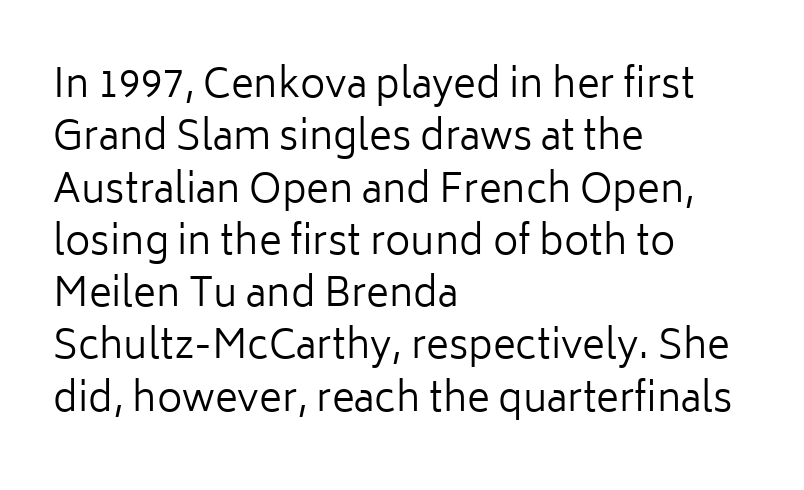
{"serif": "no", "italic": "no", "bold": "no", "weight": "regular", "width": "normal", "stroke_contrast": "low", "x_height": "medium", "monospaced": "no", "underline": "no", "align": "left", "line_spacing": "normal", "line_spacing_ratio": 1.34, "letter_spacing": "normal", "letter_spacing_em": 0.0, "glyph_px": 39}
